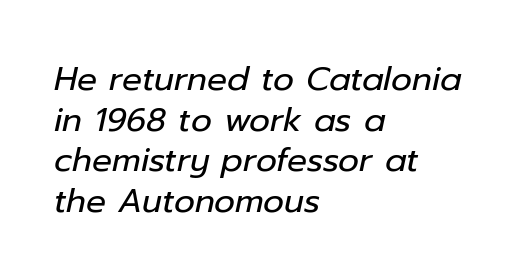
The image shows 33 px regular-weight type, italic (leaning right); set left-aligned, line spacing 1.23x, normal letter spacing, not underlined; low stroke contrast and a medium x-height.
